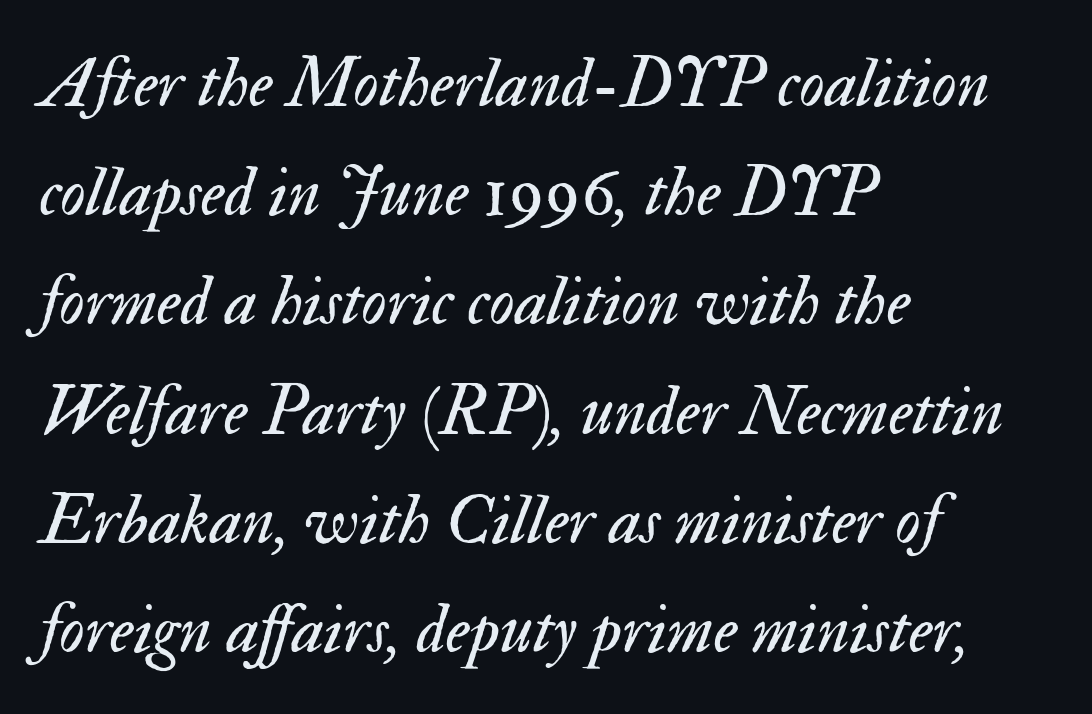
The image shows 70 px regular-weight type, italic (leaning right); set left-aligned, normal line spacing (1.56x), normal letter spacing, not underlined; medium stroke contrast and a small x-height.
